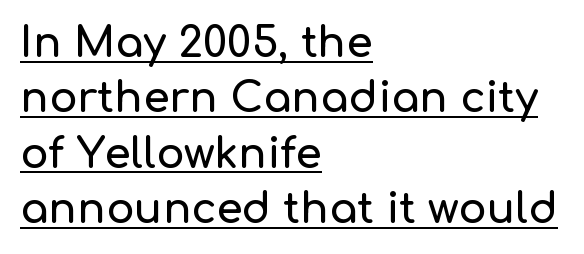
Q: Is the text italic (slanted)? A: No, it is upright.
Q: Is the typeface a serif or a sans-serif typeface? A: Sans-serif.
Q: Is the text underlined? A: Yes.
Q: How is the paragraph aligned? A: Left-aligned.
Q: Is the spacing between letters normal or unusually wide? A: Normal.
Q: Is the spacing between lines tight, normal or loose? A: Normal.
Q: Width (condensed, normal, or wide)? A: Normal.
Q: Stroke contrast? A: Low.
Q: x-height? A: Medium.
Q: Monospaced? A: No.
